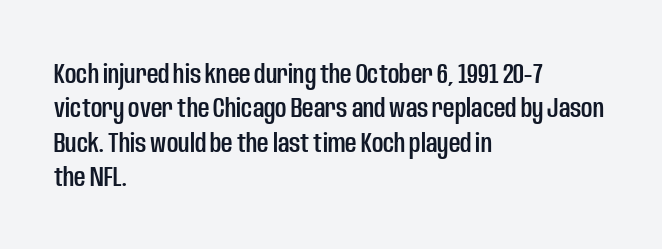
{"serif": "no", "italic": "no", "width": "condensed", "stroke_contrast": "low", "x_height": "large", "monospaced": "no", "underline": "no", "align": "left", "line_spacing_ratio": 1.23, "letter_spacing": "normal", "letter_spacing_em": 0.0, "glyph_px": 28}
